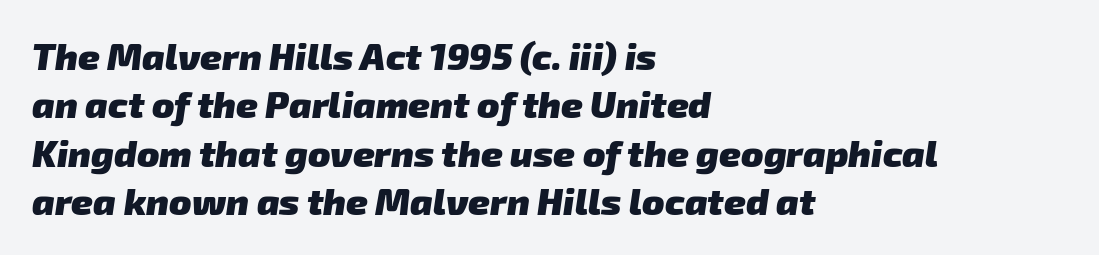
The image shows 37 px heavy sans-serif type; set left-aligned, normal line spacing (1.31x), normal letter spacing, not underlined; low stroke contrast and a medium x-height.
